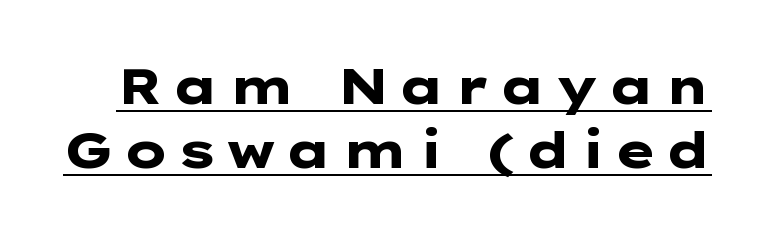
{"serif": "no", "italic": "no", "bold": "yes", "weight": "heavy", "width": "wide", "stroke_contrast": "low", "x_height": "medium", "underline": "yes", "line_spacing": "normal", "line_spacing_ratio": 1.28, "glyph_px": 50}
